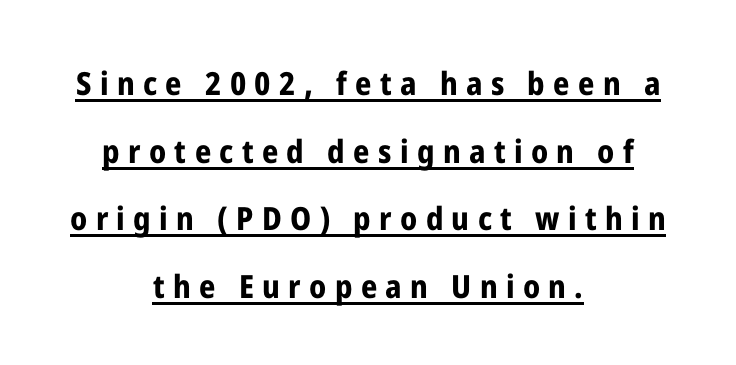
The image shows 32 px bold, condensed sans-serif type, upright; set centered, loose line spacing (2.11x), unusually wide letter spacing (+0.26 em), underlined; low stroke contrast and a medium x-height.
